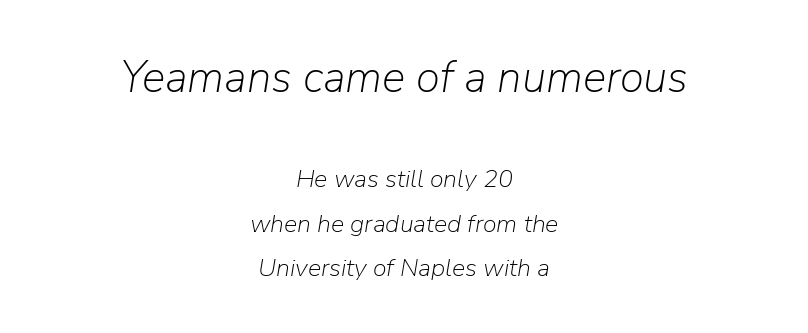
Q: Is the text bold? A: No.
Q: Is the text italic (slanted)? A: Yes, it leans right by about 9 degrees.
Q: Is the text underlined? A: No.
Q: How is the paragraph aligned? A: Centered.
Q: Is the spacing between letters normal or unusually wide? A: Normal.
Q: Which block of text is set in a larger size, the first (top) or the second (bottom)? A: The first (top) one.
Q: Width (condensed, normal, or wide)? A: Normal.
Q: Stroke contrast? A: Low.
Q: x-height? A: Medium.
Q: Monospaced? A: No.
